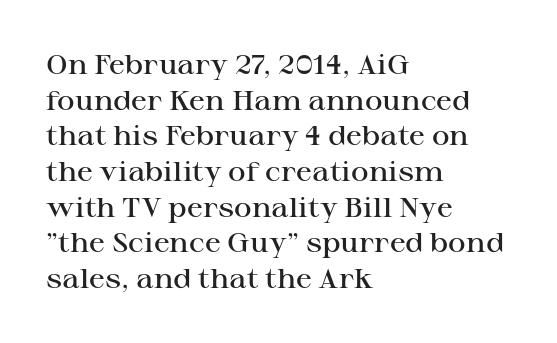
The image shows 27 px text type, upright; set left-aligned, normal line spacing (1.32x), normal letter spacing, not underlined.
